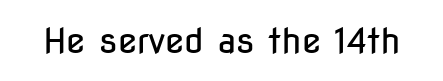
The image shows 35 px regular-weight, condensed sans-serif type, upright; set normal letter spacing, not underlined; low stroke contrast and a medium x-height.
